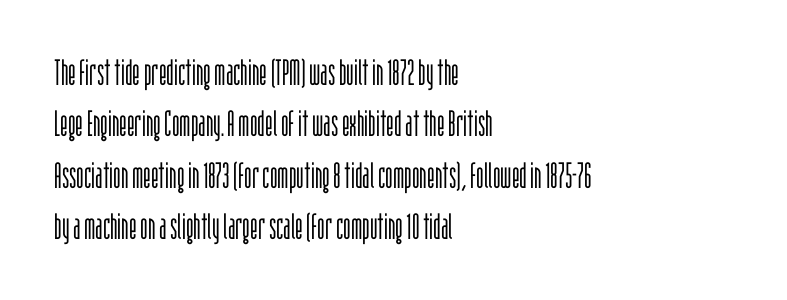
{"serif": "no", "italic": "no", "bold": "no", "weight": "light", "width": "condensed", "stroke_contrast": "low", "x_height": "large", "monospaced": "no", "underline": "no", "align": "left", "line_spacing": "normal", "line_spacing_ratio": 1.43, "letter_spacing": "normal", "letter_spacing_em": 0.0, "glyph_px": 36}
